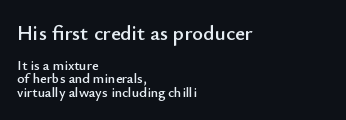
Italic: no, the glyphs are upright roman. What's the leading like? Squeezed, with rows nearly overlapping. Short note: letters normally spaced. The lines in this sample share a left origin and differ only in where they stop. Plain, unruled lines of type.
